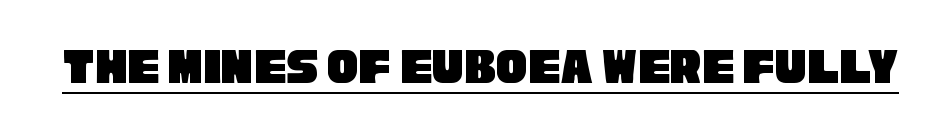
The image shows 52 px condensed sans-serif type; set normal letter spacing, underlined; low stroke contrast and a large x-height.
